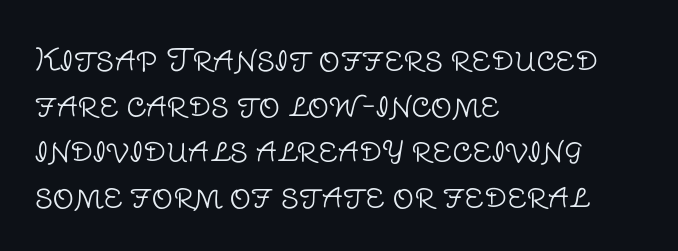
{"serif": "no", "bold": "no", "weight": "light", "width": "normal", "stroke_contrast": "low", "x_height": "large", "monospaced": "no", "underline": "no", "align": "left", "line_spacing": "normal", "line_spacing_ratio": 1.52, "letter_spacing": "normal", "letter_spacing_em": 0.0, "glyph_px": 30}
